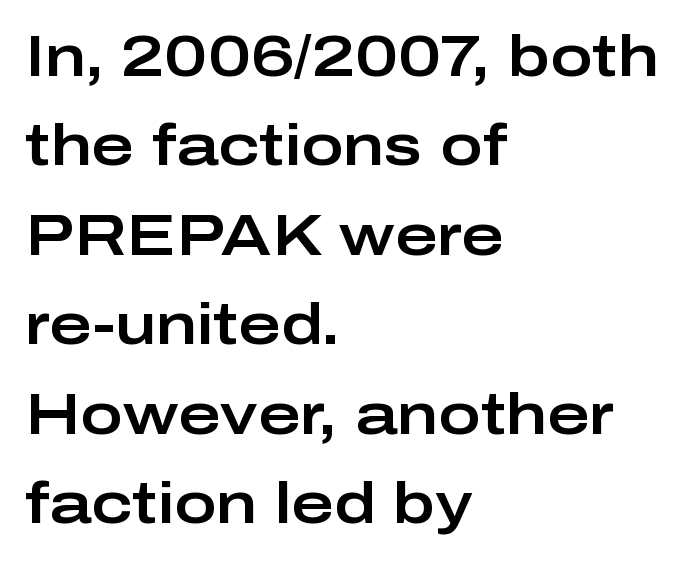
The image shows 57 px wide sans-serif type, upright; set left-aligned, normal line spacing (1.57x), normal letter spacing, not underlined; low stroke contrast and a medium x-height.
